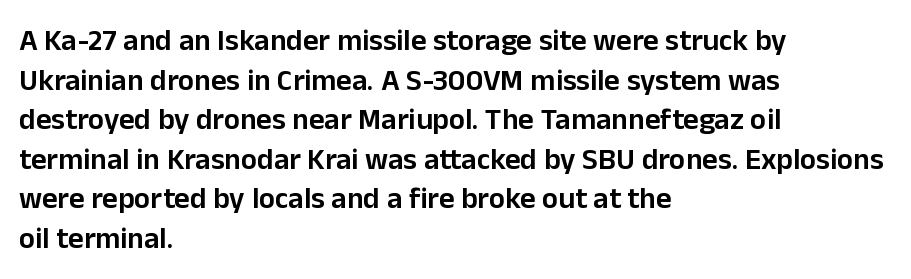
{"serif": "no", "italic": "no", "bold": "semi", "weight": "semibold", "width": "normal", "stroke_contrast": "low", "x_height": "medium", "monospaced": "no", "underline": "no", "align": "left", "line_spacing": "normal", "line_spacing_ratio": 1.32, "letter_spacing": "normal", "letter_spacing_em": 0.0, "glyph_px": 30}
